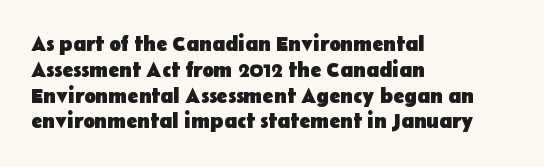
{"italic": "no", "bold": "yes", "underline": "no", "align": "left", "line_spacing_ratio": 1.23, "letter_spacing": "normal", "letter_spacing_em": 0.0, "glyph_px": 21}
